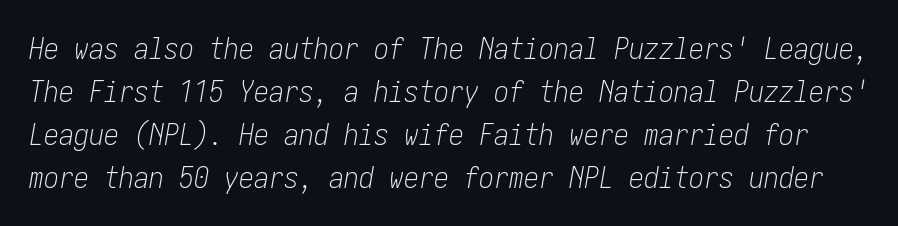
{"italic": "yes", "lean": "right", "slant_degrees": 10, "bold": "no", "weight": "light", "width": "condensed", "stroke_contrast": "low", "x_height": "medium", "underline": "no", "line_spacing": "normal", "line_spacing_ratio": 1.43, "letter_spacing": "normal", "letter_spacing_em": 0.0, "glyph_px": 30}
